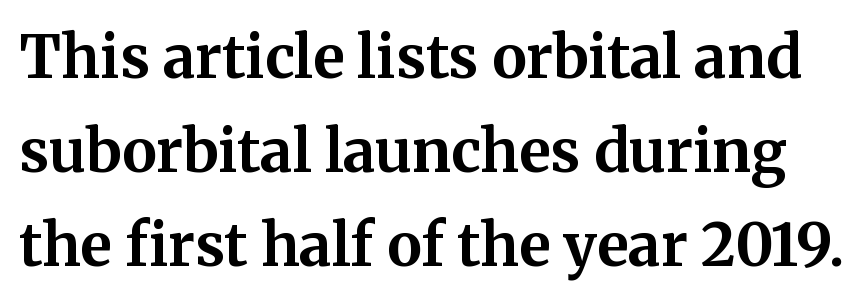
The letterforms sit shoulder to shoulder at normal distance. The space beneath each line is pristine and unruled. The strokes are fattened all the way to bold. Line spacing here is normal.
